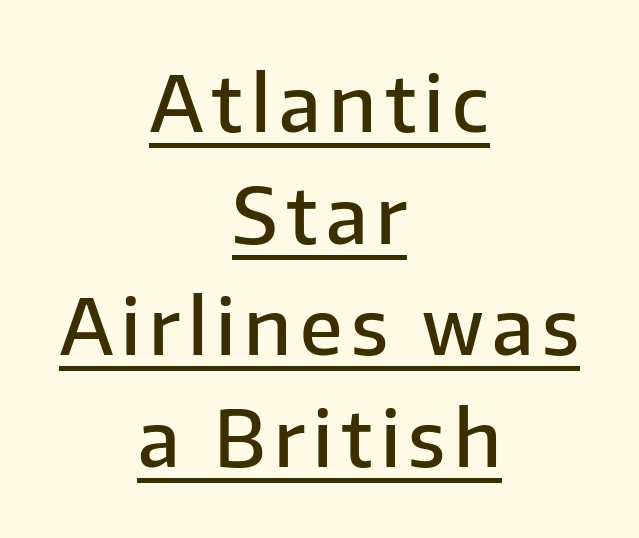
Regarding leading, the lines here are spaced in the standard way. Character widths vary here, with narrow letters taking less room than wide ones. A roman cut, with each character standing at attention. Short and long lines alike share a common midpoint.
